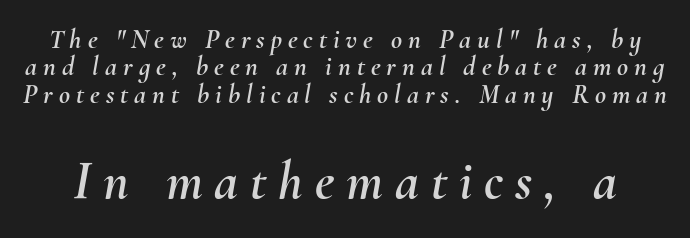
{"italic": "yes", "lean": "right", "slant_degrees": 10, "width": "normal", "stroke_contrast": "medium", "x_height": "small", "monospaced": "no", "underline": "no", "line_spacing": "tight", "line_spacing_ratio": 1.01, "letter_spacing": "wide", "letter_spacing_em": 0.22, "larger_block": "second", "size_ratio": 2.0, "glyph_px": 54}
